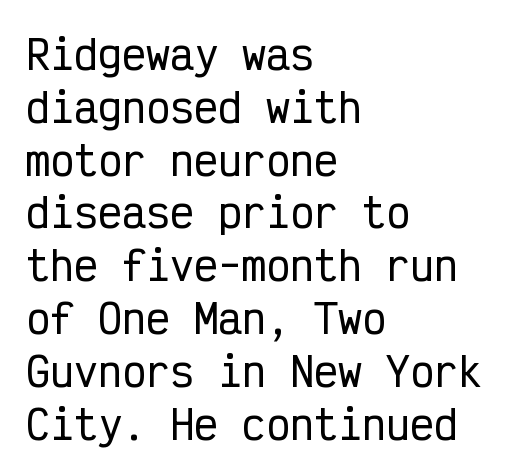
This rendering features lettering with no underline. In CSS terms this would be text-align: left. Posture: upright roman. This rendering leaves character spacing at its baseline value.
